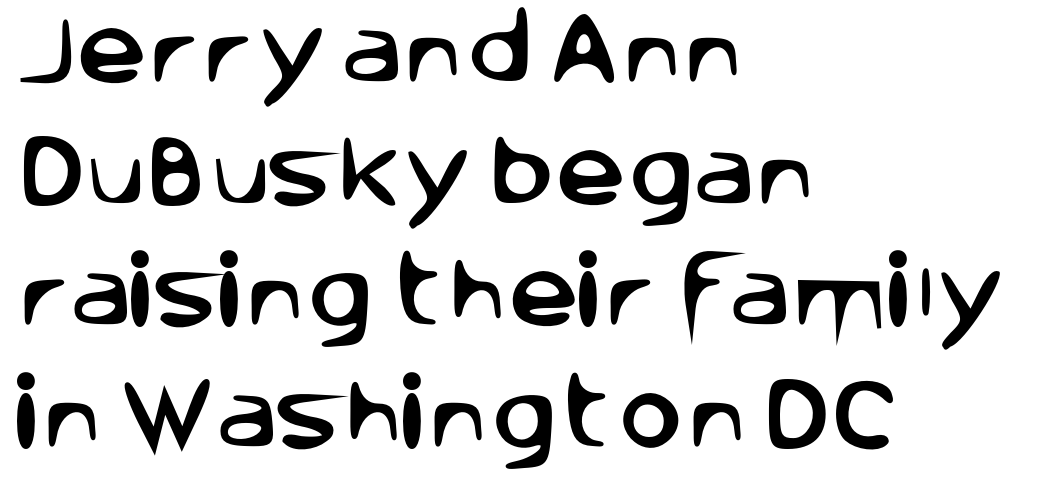
{"serif": "no", "italic": "no", "width": "normal", "stroke_contrast": "low", "x_height": "large", "monospaced": "no", "underline": "no", "align": "left", "line_spacing": "normal", "line_spacing_ratio": 1.54, "letter_spacing": "normal", "letter_spacing_em": 0.0, "glyph_px": 79}
